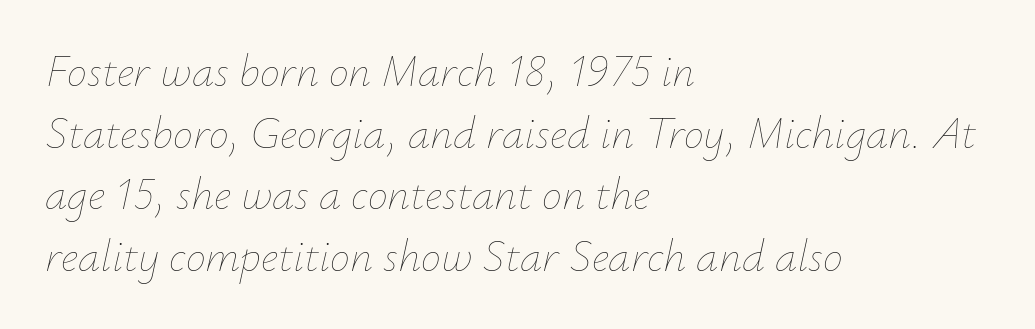
Horizontal bands of white between lines are of average thickness. The letters advance in unequal steps, a hallmark of proportional type. In terms of letterspacing, this is plain default setting. Quick note: underline off. These lines were composed using italics. Line beginnings align vertically; line endings do not.
